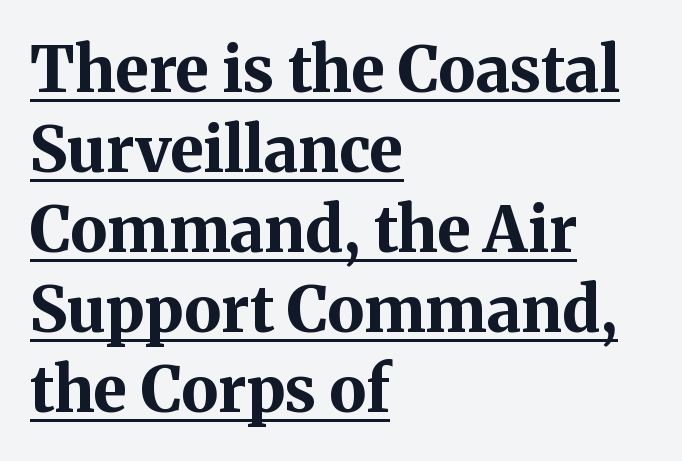
{"serif": "yes", "italic": "no", "bold": "yes", "weight": "bold", "width": "normal", "stroke_contrast": "medium", "x_height": "medium", "monospaced": "no", "underline": "yes", "align": "left", "line_spacing": "normal", "line_spacing_ratio": 1.27, "letter_spacing": "normal", "letter_spacing_em": 0.0, "glyph_px": 63}
